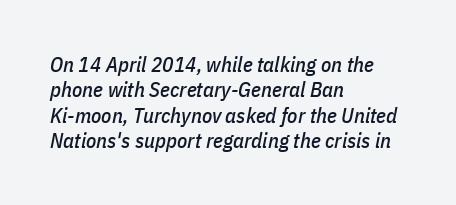
{"italic": "yes", "lean": "right", "slant_degrees": 11, "underline": "no", "align": "left", "line_spacing_ratio": 1.21, "letter_spacing": "normal", "letter_spacing_em": 0.0, "glyph_px": 21}
